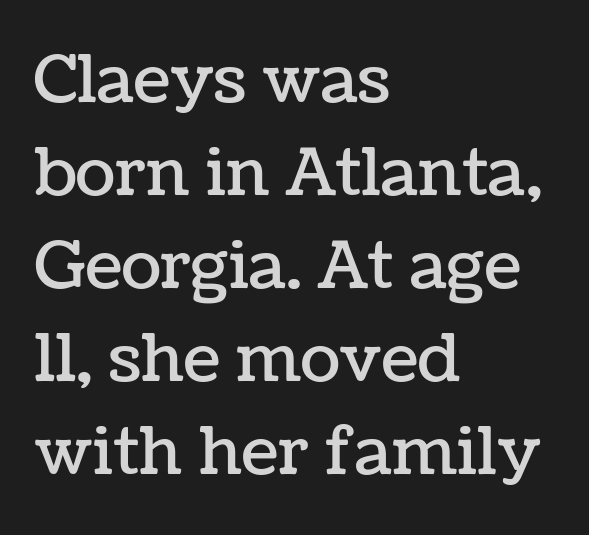
Only glyphs here, with clear space below each row. Looks like regular typesetting: each glyph gets only the width it needs. Letter spacing: default. Regular leading.
